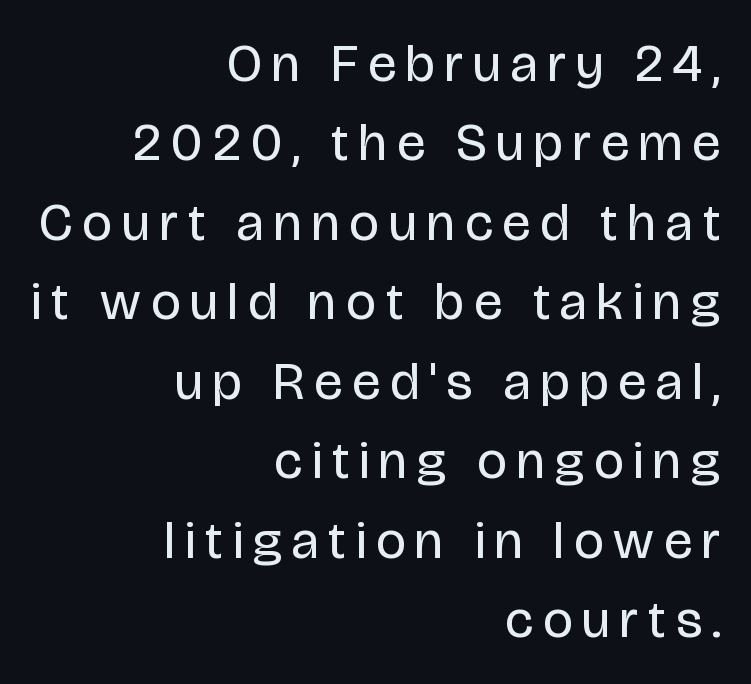
{"serif": "no", "italic": "no", "bold": "no", "weight": "regular", "width": "condensed", "stroke_contrast": "low", "x_height": "large", "monospaced": "no", "underline": "no", "align": "right", "line_spacing": "normal", "line_spacing_ratio": 1.5, "glyph_px": 53}
